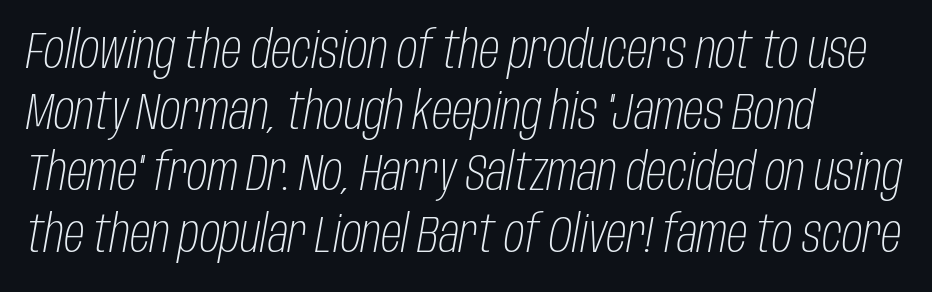
Q: Is the text bold? A: No.
Q: Is the text italic (slanted)? A: Yes, it leans right by about 10 degrees.
Q: Is the text underlined? A: No.
Q: How is the paragraph aligned? A: Left-aligned.
Q: Is the spacing between letters normal or unusually wide? A: Normal.
Q: Width (condensed, normal, or wide)? A: Condensed.
Q: Stroke contrast? A: Low.
Q: x-height? A: Large.
Q: Monospaced? A: No.
